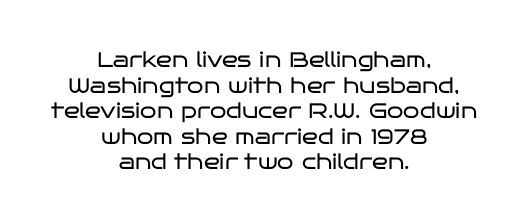
The image shows 21 px text type, upright; set centered, line spacing 1.22x, normal letter spacing, not underlined.
